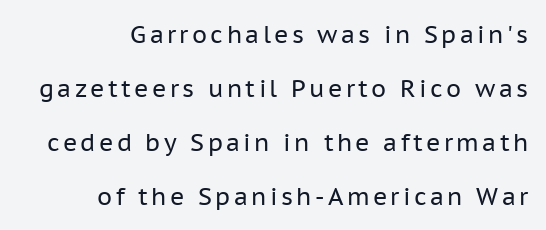
The image shows 24 px text type, upright; set right-aligned, loose line spacing (2.25x), not underlined.
